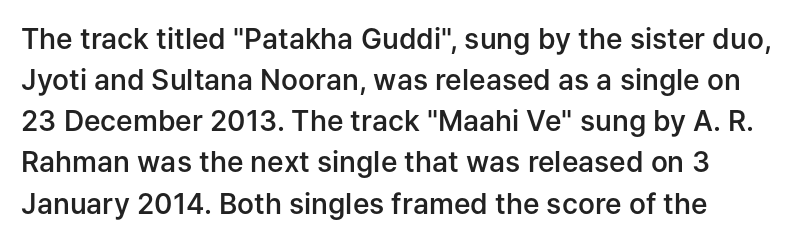
The image shows 28 px semibold sans-serif type, upright; set normal line spacing (1.47x), normal letter spacing, not underlined; low stroke contrast and a medium x-height.
